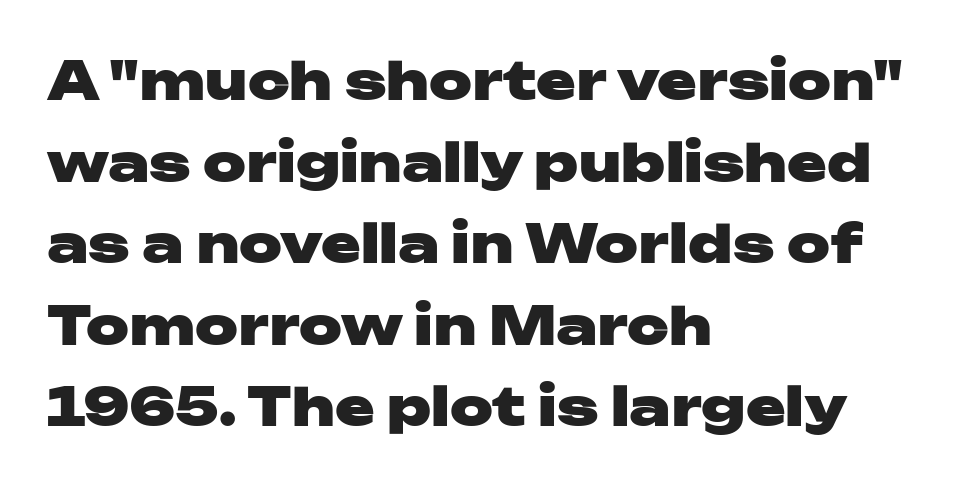
The image shows 53 px heavy, wide sans-serif type, upright; set left-aligned, normal line spacing (1.54x), normal letter spacing, not underlined; low stroke contrast and a medium x-height.
